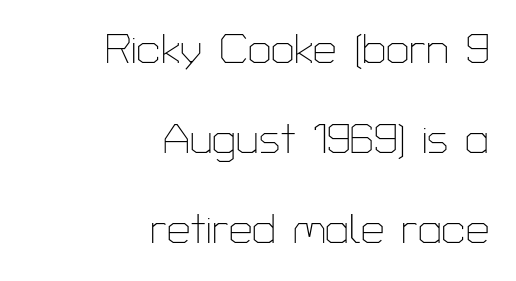
Underline: absent. A typesetter would mark this as roman, not italic. The strokes carry an ordinary text weight at most. Line ends are locked; line starts wander. Honestly, the letter spacing is just normal — you wouldn't notice it. Each letter keeps its own natural width here, so spacing adapts to shape.
